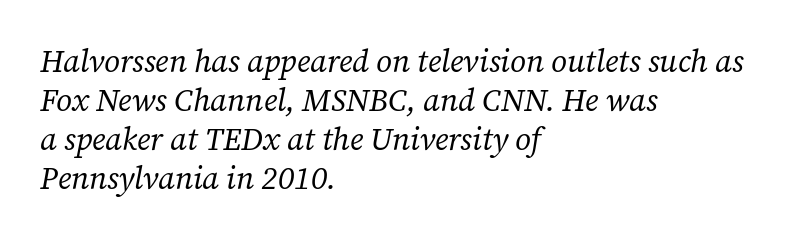
Posture: slanted. The letters look calm and open, with moderate or lighter stems. The rendering uses natural spacing where letterforms have individual widths. Rule under the text: the space is simply empty. In terms of letterspacing, this is plain default setting. The type family on display is of the serif kind.
